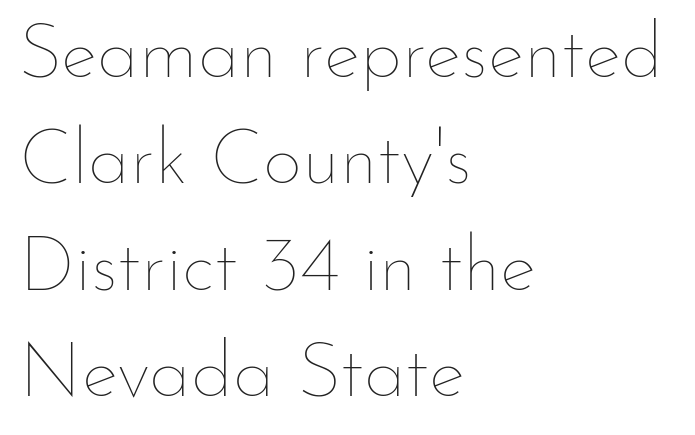
{"italic": "no", "bold": "no", "weight": "thin", "width": "normal", "stroke_contrast": "low", "x_height": "small", "monospaced": "no", "underline": "no", "align": "left", "line_spacing": "normal", "line_spacing_ratio": 1.38, "letter_spacing": "normal", "letter_spacing_em": 0.0, "glyph_px": 77}
